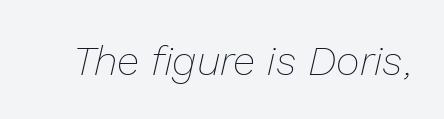
When letters slant like this, we call the style italic. The rendering uses natural spacing where letterforms have individual widths. Tracking here is standard; glyphs follow each other at the usual distance. The weight tops out at a normal text grade.
